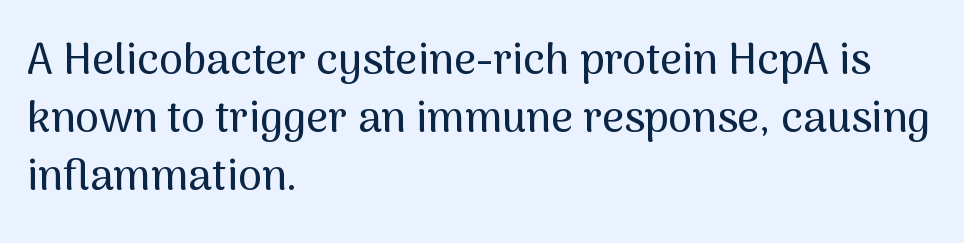
Q: Is the text italic (slanted)? A: No, it is upright.
Q: Is the typeface a serif or a sans-serif typeface? A: Sans-serif.
Q: Is the text underlined? A: No.
Q: How is the paragraph aligned? A: Left-aligned.
Q: Is the spacing between letters normal or unusually wide? A: Normal.
Q: Is the spacing between lines tight, normal or loose? A: Normal.
Q: Width (condensed, normal, or wide)? A: Normal.
Q: Stroke contrast? A: Medium.
Q: x-height? A: Medium.
Q: Monospaced? A: No.
